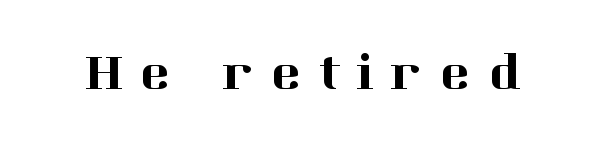
{"serif": "yes", "italic": "no", "width": "normal", "stroke_contrast": "high", "x_height": "medium", "monospaced": "no", "underline": "no", "letter_spacing": "wide", "letter_spacing_em": 0.34, "glyph_px": 52}
